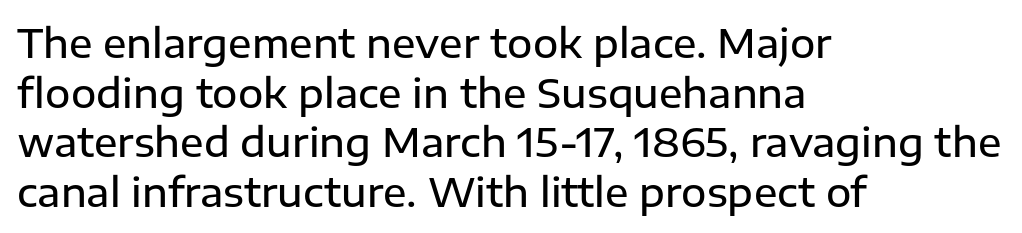
Q: Is the text bold? A: Semi-bold.
Q: Is the text italic (slanted)? A: No, it is upright.
Q: Is the typeface a serif or a sans-serif typeface? A: Sans-serif.
Q: Is the text underlined? A: No.
Q: How is the paragraph aligned? A: Left-aligned.
Q: Is the spacing between letters normal or unusually wide? A: Normal.
Q: Is the spacing between lines tight, normal or loose? A: Normal.
Q: Width (condensed, normal, or wide)? A: Normal.
Q: Stroke contrast? A: Low.
Q: x-height? A: Medium.
Q: Monospaced? A: No.
